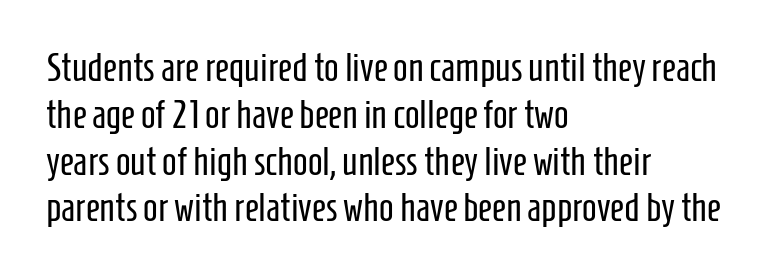
Q: Is the text bold? A: No.
Q: Is the text italic (slanted)? A: No, it is upright.
Q: Is the typeface a serif or a sans-serif typeface? A: Sans-serif.
Q: Is the text underlined? A: No.
Q: How is the paragraph aligned? A: Left-aligned.
Q: Is the spacing between letters normal or unusually wide? A: Normal.
Q: Width (condensed, normal, or wide)? A: Condensed.
Q: Stroke contrast? A: Low.
Q: x-height? A: Medium.
Q: Monospaced? A: No.
